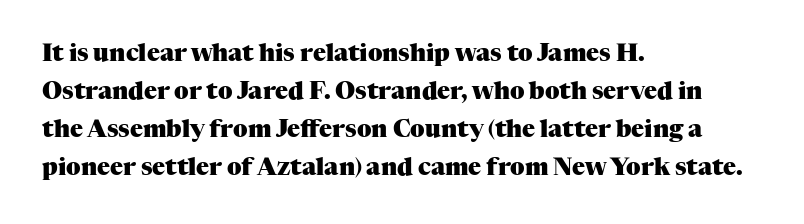
{"italic": "no", "bold": "yes", "underline": "no", "align": "left", "line_spacing": "normal", "line_spacing_ratio": 1.59, "letter_spacing": "normal", "letter_spacing_em": 0.0, "glyph_px": 24}
